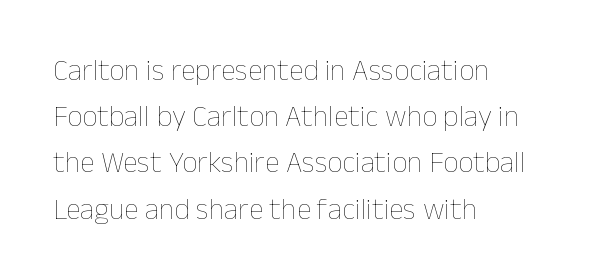
The image shows 30 px thin type, upright; set left-aligned, normal line spacing (1.54x), normal letter spacing, not underlined; low stroke contrast and a medium x-height.
